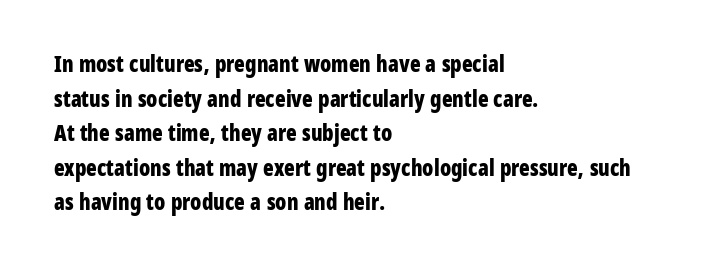
Q: Is the text bold? A: Yes.
Q: Is the text italic (slanted)? A: No, it is upright.
Q: Is the text underlined? A: No.
Q: How is the paragraph aligned? A: Left-aligned.
Q: Is the spacing between letters normal or unusually wide? A: Normal.
Q: Is the spacing between lines tight, normal or loose? A: Normal.
